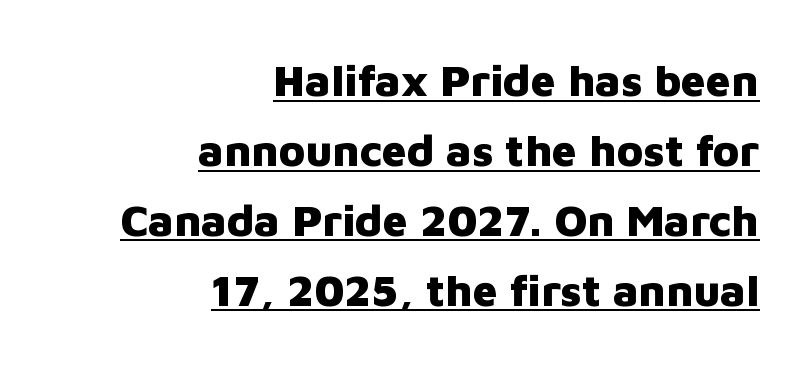
The image shows 44 px heavy sans-serif type, upright; set right-aligned, normal line spacing (1.59x), normal letter spacing, underlined; low stroke contrast and a medium x-height.
